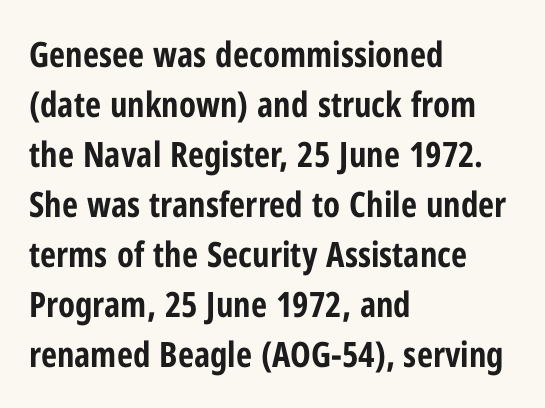
The image shows 35 px bold, condensed sans-serif type, upright; set left-aligned, normal line spacing (1.43x), normal letter spacing, not underlined; low stroke contrast and a medium x-height.
